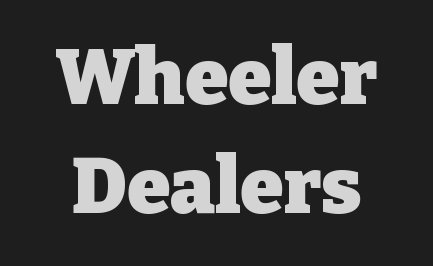
{"serif": "yes", "italic": "no", "bold": "yes", "weight": "heavy", "width": "normal", "stroke_contrast": "low", "x_height": "medium", "monospaced": "no", "underline": "no", "line_spacing": "normal", "line_spacing_ratio": 1.4, "letter_spacing": "normal", "letter_spacing_em": 0.0, "glyph_px": 78}
